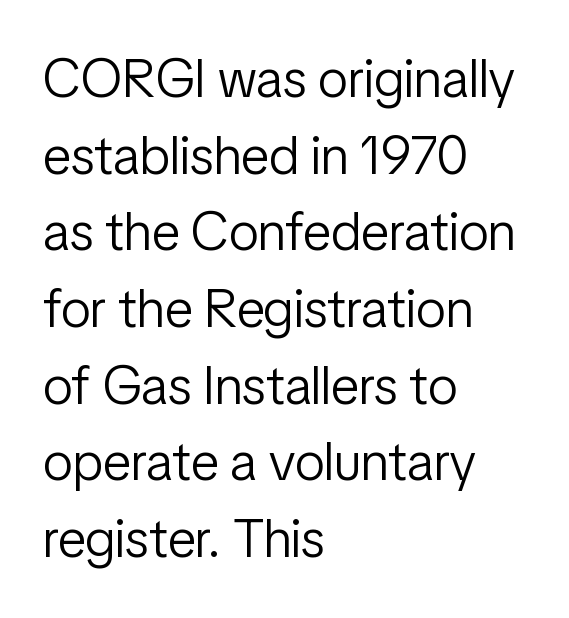
The image shows 54 px light, condensed sans-serif type, upright; set left-aligned, normal line spacing (1.42x), normal letter spacing, not underlined; low stroke contrast and a medium x-height.
